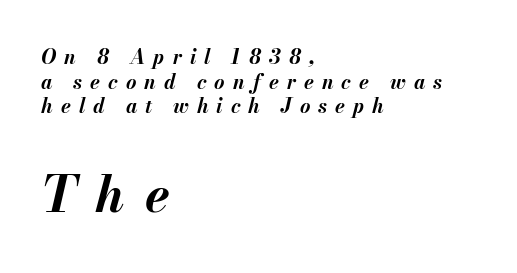
The image shows 50 px bold type, italic (leaning right); set left-aligned, line spacing 1.23x, unusually wide letter spacing (+0.4 em), not underlined; the second (bottom) block is 2.5x larger; medium stroke contrast and a small x-height.
